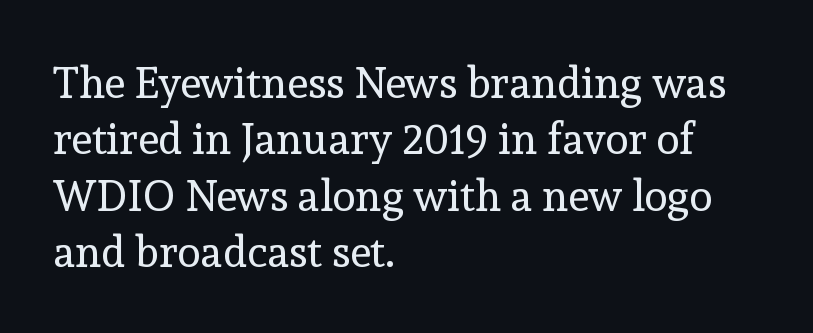
This sample is left-justified, so line endings fall wherever the words run out. The face used here is rendered with its standard letterfit. Type style note: has serifs. Tall strokes in this sample are plumb rather than angled. The rows are spaced the way most documents space them. The gap between lines stays unmarked.
